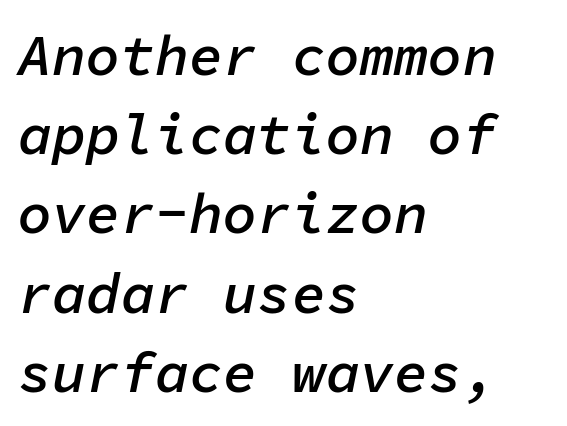
This sample has the even, mechanical cadence of fixed-width lettering. Nobody touched the tracking dial on this one. The area under the type is left untouched. In terms of leading, this rendering sits right in the middle. Each line starts at the same left margin while the right side varies.
